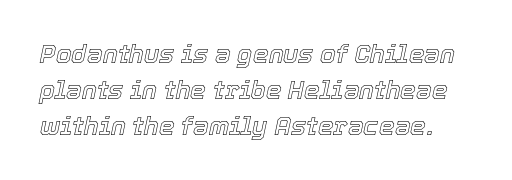
The image shows 25 px text type, italic (leaning right); set normal line spacing (1.44x), normal letter spacing, not underlined.
